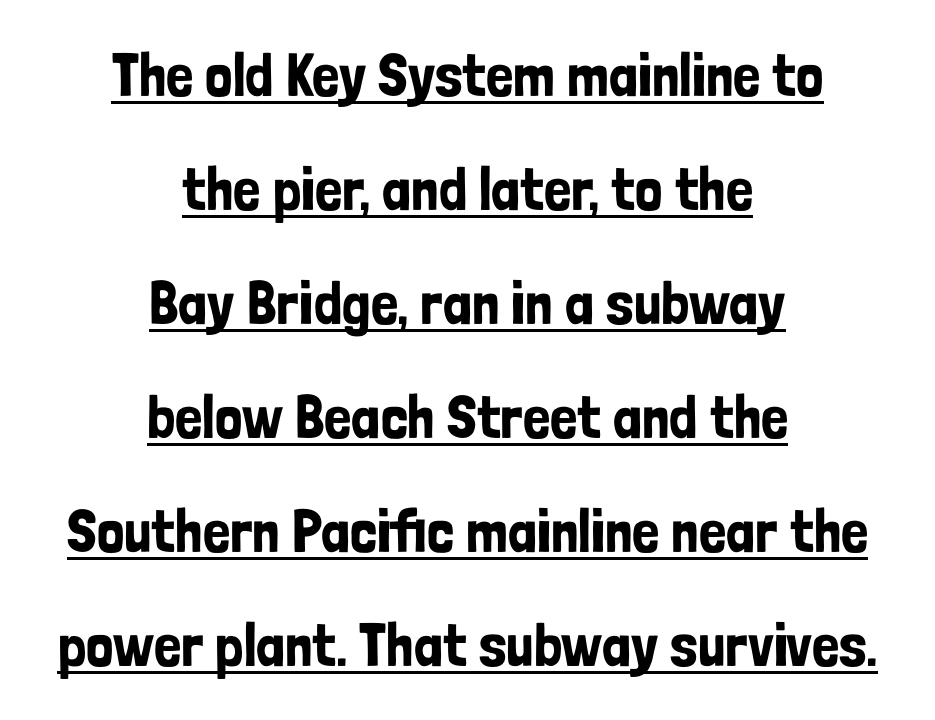
Between one letter and the next there's only the usual sliver of space. This is sans-serif lettering, the kind often seen on screens and signage. Short and long lines alike share a common midpoint. Decoration check: the copy is underlined. Proportional: the letters do not fall into vertical columns. Unlike italic type, these characters show no tilt at all.
